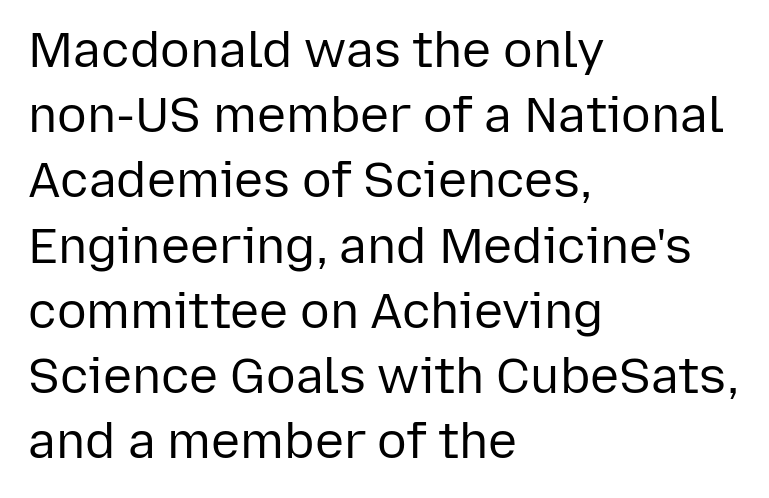
Each letter keeps its own natural width here, so spacing adapts to shape. The rendering anchors every line to the left-hand side. How are the letters spaced? Ordinarily, with no added tracking. Compared with a typical body face, this is equally light or lighter still. Any mark beneath the type? The region is blank. Baseline-to-baseline distance is the conventional proportion of letter height.
